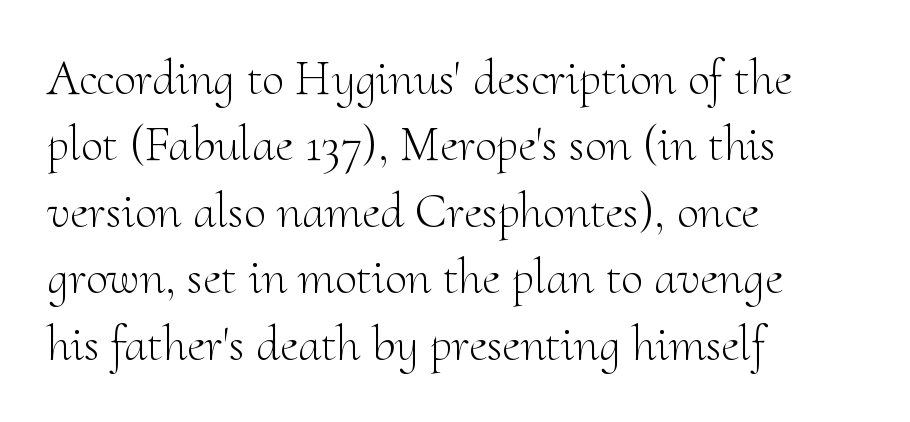
Q: Is the text bold? A: No.
Q: Is the text italic (slanted)? A: No, it is upright.
Q: Is the typeface a serif or a sans-serif typeface? A: Serif.
Q: Is the text underlined? A: No.
Q: How is the paragraph aligned? A: Left-aligned.
Q: Is the spacing between letters normal or unusually wide? A: Normal.
Q: Is the spacing between lines tight, normal or loose? A: Normal.
Q: Width (condensed, normal, or wide)? A: Normal.
Q: Stroke contrast? A: Medium.
Q: x-height? A: Small.
Q: Monospaced? A: No.
